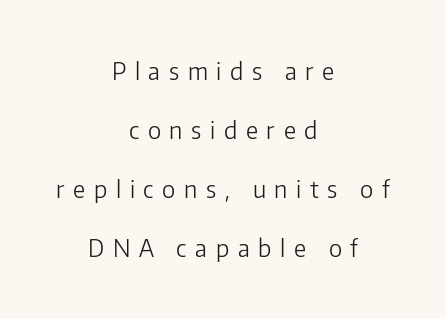
{"italic": "no", "bold": "no", "underline": "no", "align": "center", "line_spacing": "loose", "line_spacing_ratio": 2.46, "letter_spacing": "wide", "letter_spacing_em": 0.36, "glyph_px": 24}
